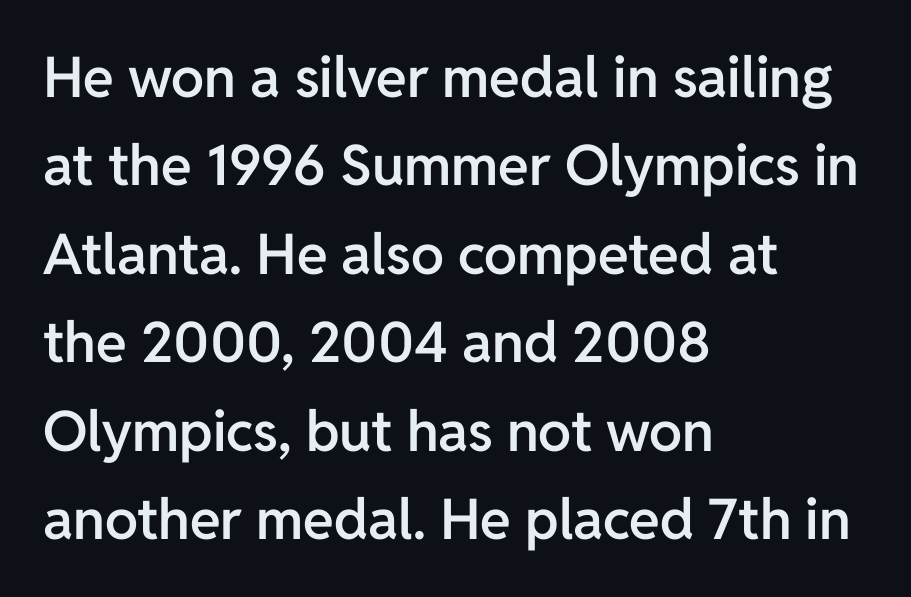
The image shows 56 px semibold sans-serif type, upright; set left-aligned, normal line spacing (1.58x), normal letter spacing, not underlined; low stroke contrast and a medium x-height.
